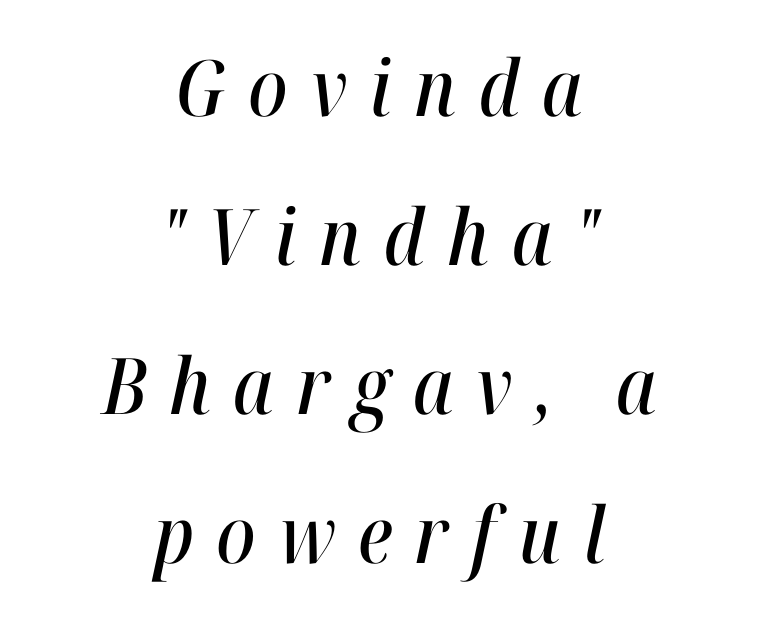
Short note: letters widely spaced. Compared with ordinary roman type, these characters are visibly tilted. A clean baseline with only descenders dipping below it. Line spacing here is loose. You could not count columns in this text — the font is proportionally spaced.
